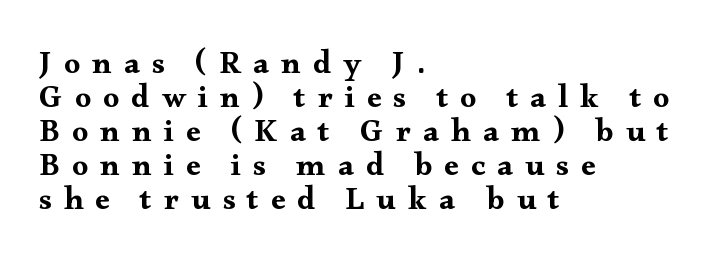
The image shows 32 px wide serif type, upright; set left-aligned, tight line spacing (1.06x), unusually wide letter spacing (+0.38 em), not underlined; medium stroke contrast and a small x-height.
